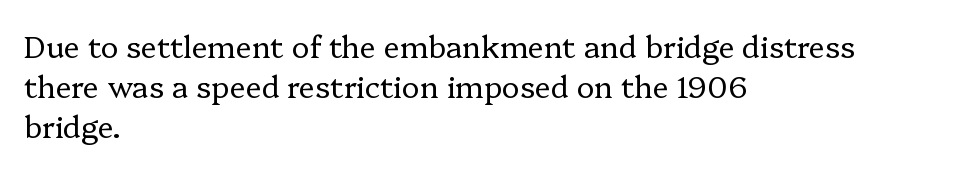
{"serif": "yes", "italic": "no", "bold": "no", "weight": "regular", "width": "normal", "stroke_contrast": "low", "x_height": "medium", "monospaced": "no", "underline": "no", "align": "left", "line_spacing": "normal", "line_spacing_ratio": 1.33, "letter_spacing": "normal", "letter_spacing_em": 0.0, "glyph_px": 30}
